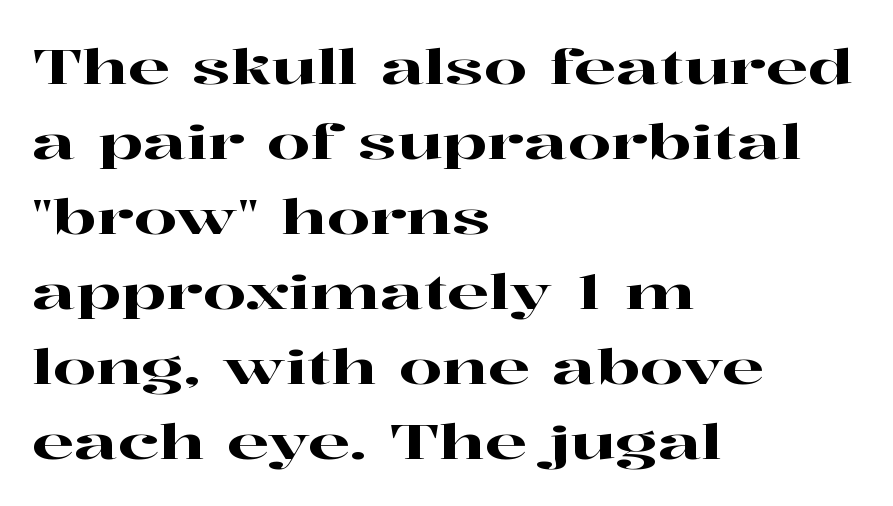
Q: Is the text italic (slanted)? A: No, it is upright.
Q: Is the typeface a serif or a sans-serif typeface? A: Serif.
Q: Is the text underlined? A: No.
Q: How is the paragraph aligned? A: Left-aligned.
Q: Is the spacing between letters normal or unusually wide? A: Normal.
Q: Is the spacing between lines tight, normal or loose? A: Normal.
Q: Width (condensed, normal, or wide)? A: Wide.
Q: Stroke contrast? A: High.
Q: x-height? A: Medium.
Q: Monospaced? A: No.
